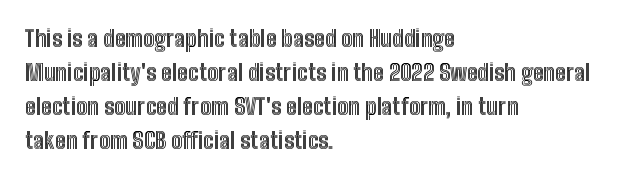
Q: Is the text italic (slanted)? A: No, it is upright.
Q: Is the text underlined? A: No.
Q: How is the paragraph aligned? A: Left-aligned.
Q: Is the spacing between letters normal or unusually wide? A: Normal.
Q: Is the spacing between lines tight, normal or loose? A: Normal.
